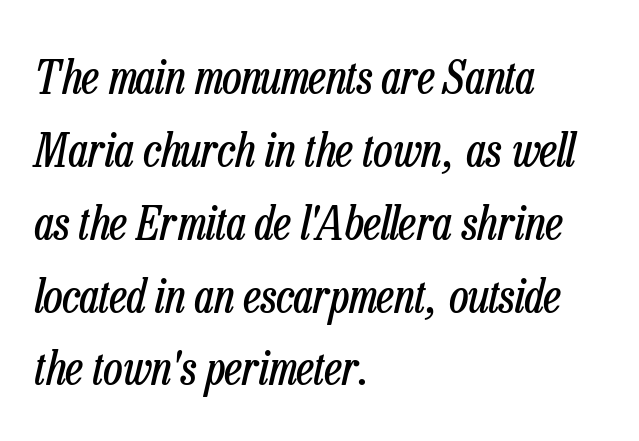
Nothing unusual about the tracking: characters are spaced as the font intends. Interline gaps are of average width in this sample. Each stroke keeps to a modest, everyday thickness or less. Any mark beneath the type? The region is blank.
